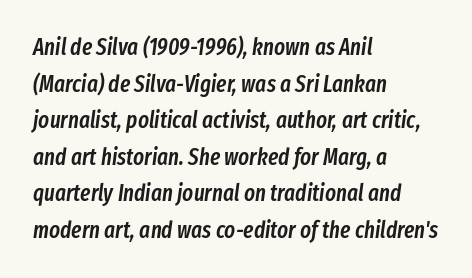
The image shows 23 px text type, italic (leaning right); set left-aligned, normal line spacing (1.59x), normal letter spacing, not underlined.
